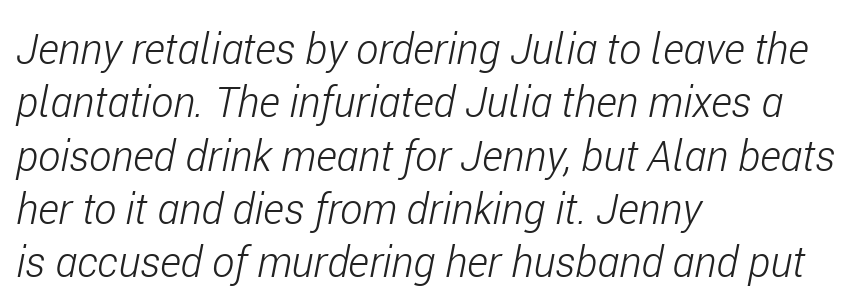
The image shows 42 px light, condensed type, italic (leaning right); set left-aligned, normal line spacing (1.27x), normal letter spacing, not underlined; low stroke contrast and a medium x-height.
